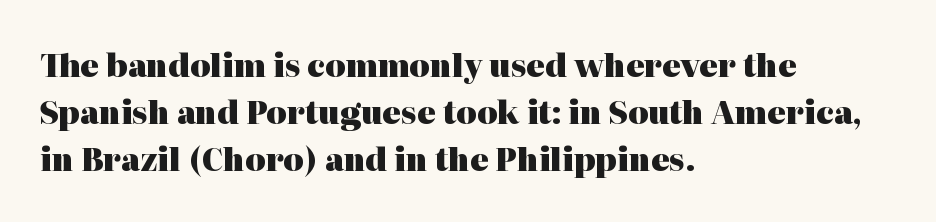
{"serif": "yes", "italic": "no", "bold": "yes", "weight": "heavy", "width": "normal", "stroke_contrast": "high", "x_height": "medium", "monospaced": "no", "underline": "no", "align": "left", "line_spacing": "normal", "line_spacing_ratio": 1.52, "letter_spacing": "normal", "letter_spacing_em": 0.0, "glyph_px": 31}
